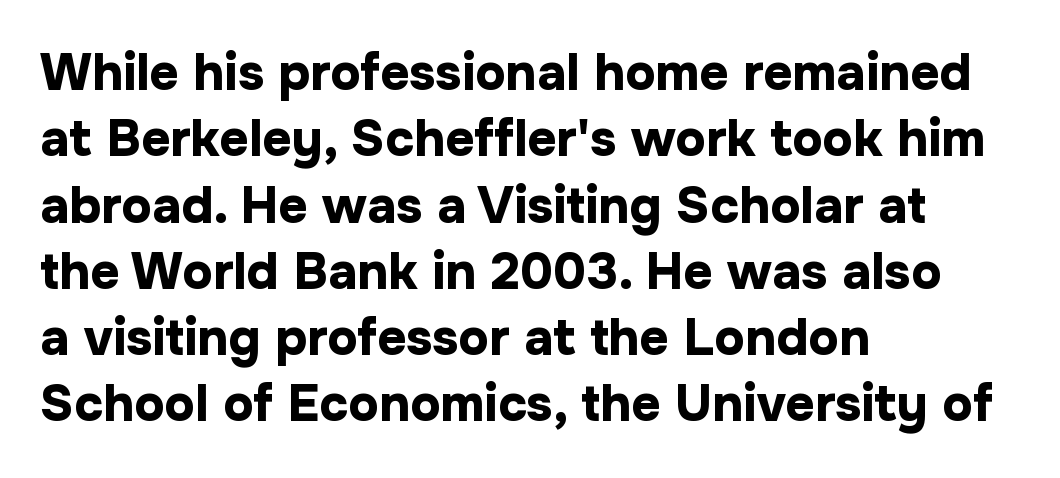
Q: Is the text bold? A: Yes.
Q: Is the text italic (slanted)? A: No, it is upright.
Q: Is the typeface a serif or a sans-serif typeface? A: Sans-serif.
Q: Is the text underlined? A: No.
Q: How is the paragraph aligned? A: Left-aligned.
Q: Is the spacing between letters normal or unusually wide? A: Normal.
Q: Is the spacing between lines tight, normal or loose? A: Normal.
Q: Width (condensed, normal, or wide)? A: Normal.
Q: Stroke contrast? A: Low.
Q: x-height? A: Medium.
Q: Monospaced? A: No.
